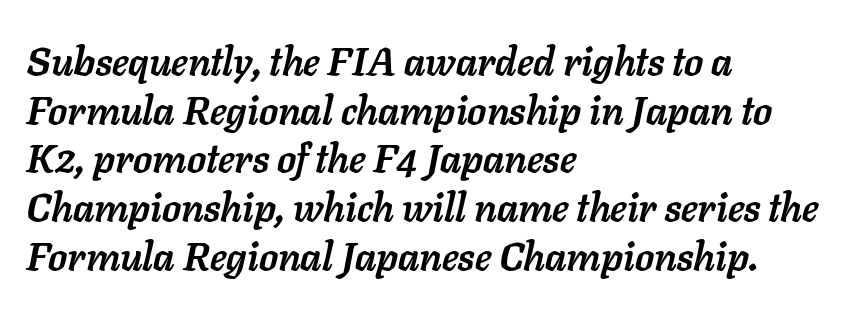
Q: Is the text bold? A: Yes.
Q: Is the text italic (slanted)? A: Yes, it leans right by about 11 degrees.
Q: Is the text underlined? A: No.
Q: How is the paragraph aligned? A: Left-aligned.
Q: Is the spacing between letters normal or unusually wide? A: Normal.
Q: Is the spacing between lines tight, normal or loose? A: Normal.
Q: Width (condensed, normal, or wide)? A: Normal.
Q: Stroke contrast? A: Low.
Q: x-height? A: Medium.
Q: Monospaced? A: No.
